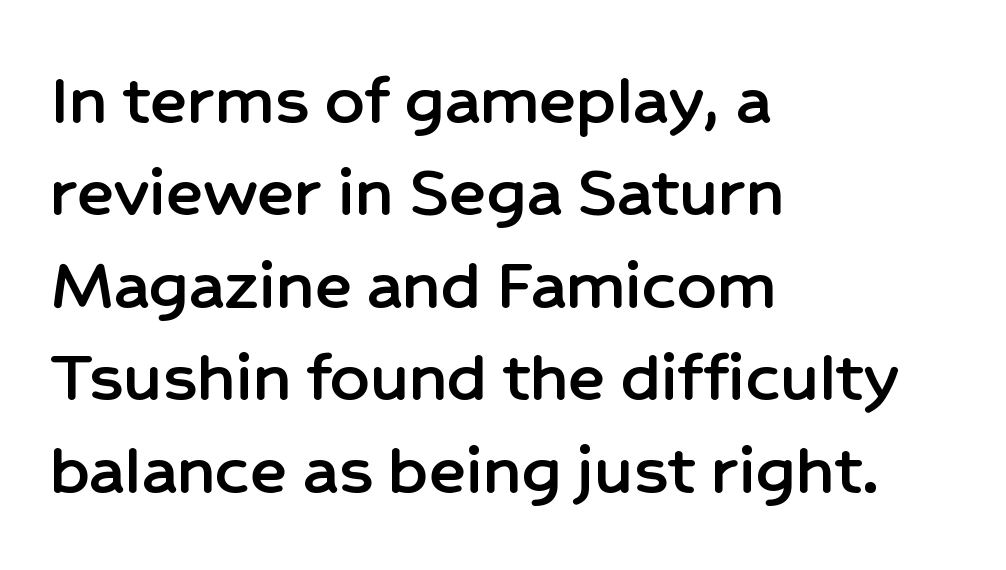
{"serif": "no", "italic": "no", "width": "normal", "stroke_contrast": "low", "x_height": "medium", "monospaced": "no", "underline": "no", "align": "left", "line_spacing_ratio": 1.2, "letter_spacing": "normal", "letter_spacing_em": 0.0, "glyph_px": 77}
